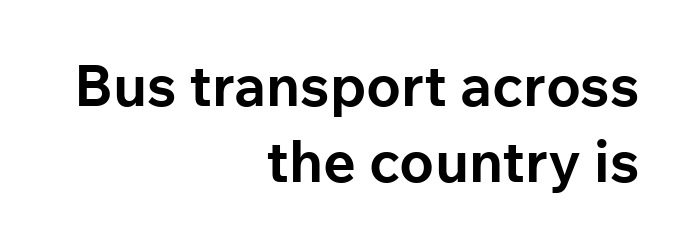
Glyph-to-glyph distance matches everyday printed text. A typesetter would label this face a sans. Each line ends at the same right margin while the left side varies. Do the characters align in a grid? No, the font is proportional. The letters stand straight up with perfectly vertical stems. Summary of weight: heavy, a full bold.
